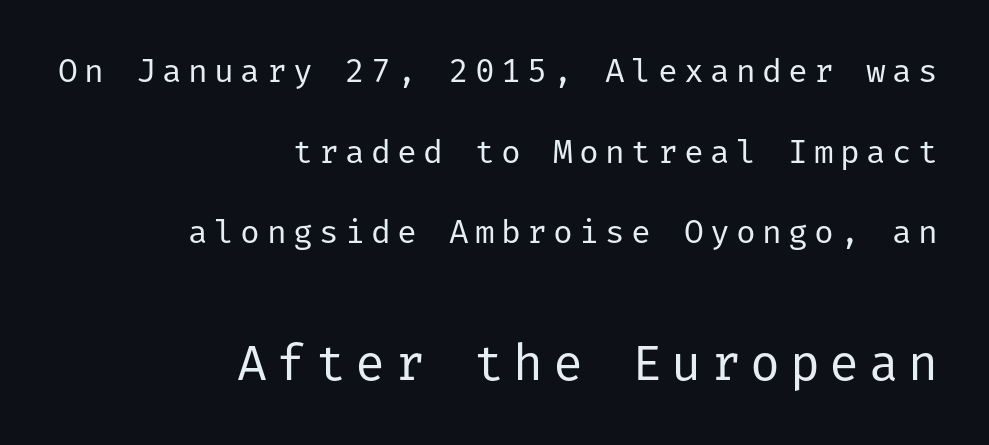
No chunkiness to these letters — they're not bold. Lines of text with bare space underneath. This is the regular roman posture of the typeface. Letterform terminals end flat and unadorned throughout the passage. The paragraph has a hard right edge and a soft left edge.
